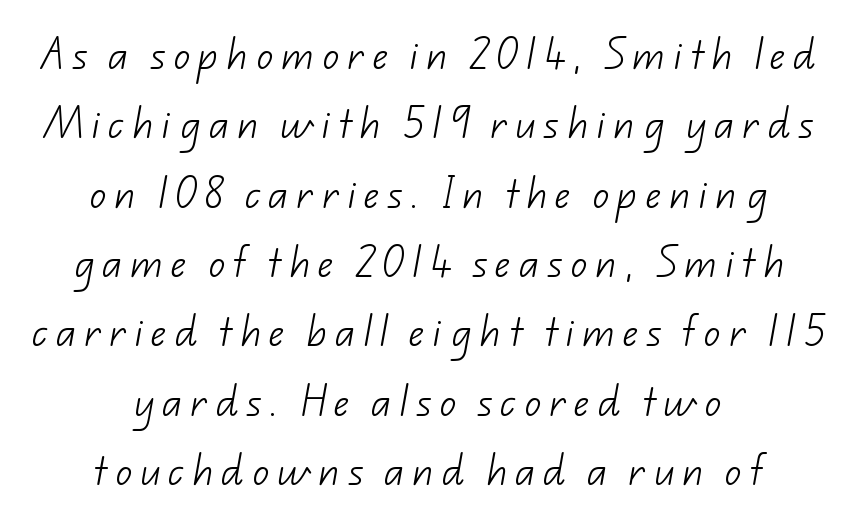
Q: Is the text bold? A: No.
Q: Is the typeface a serif or a sans-serif typeface? A: Sans-serif.
Q: Is the text underlined? A: No.
Q: How is the paragraph aligned? A: Centered.
Q: Is the spacing between letters normal or unusually wide? A: Unusually wide.
Q: Is the spacing between lines tight, normal or loose? A: Loose.
Q: Width (condensed, normal, or wide)? A: Normal.
Q: Stroke contrast? A: Low.
Q: x-height? A: Small.
Q: Monospaced? A: No.
